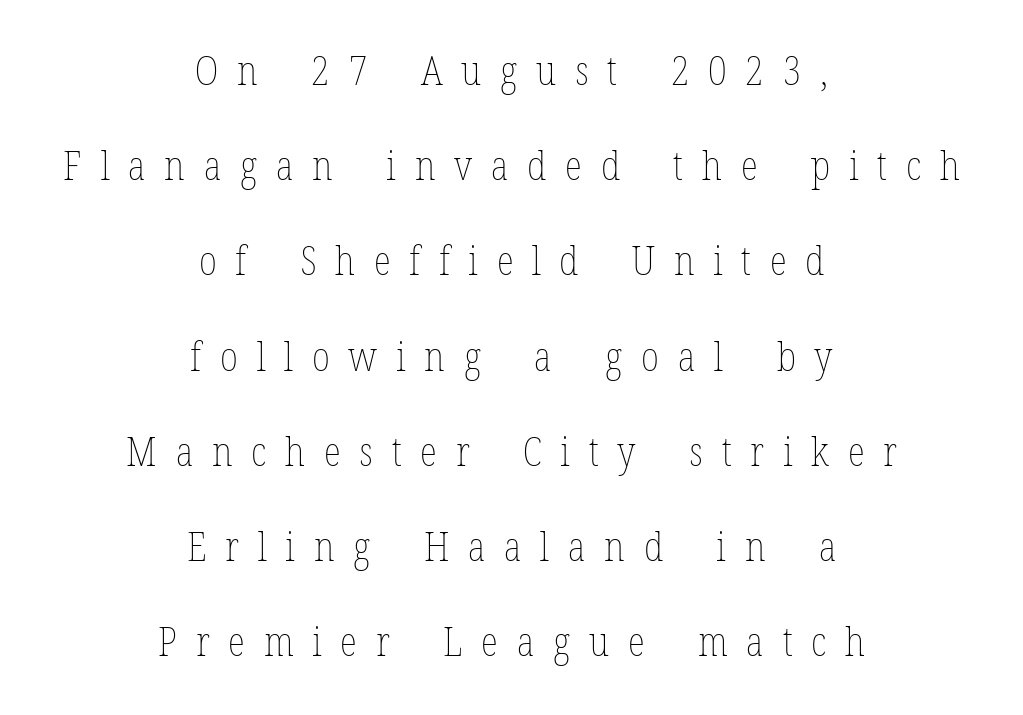
Weight: regular or lighter. These lines are rendered in a variable-pitch font. Posture: vertical. Unmarked baselines from the first word to the last. Airy leading. The text block is weighted toward neither margin, spreading evenly from the middle.
